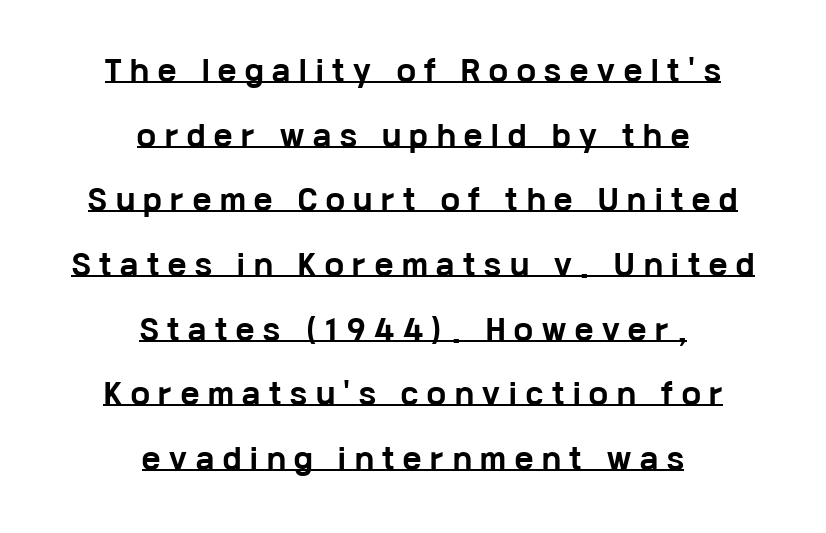
Every letter is thick-stroked: bold, no question. The specimen reads as upright at a glance. This sample has the flowing, uneven cadence of proportional lettering. The sample's only ornament is a line tracing under the words.
